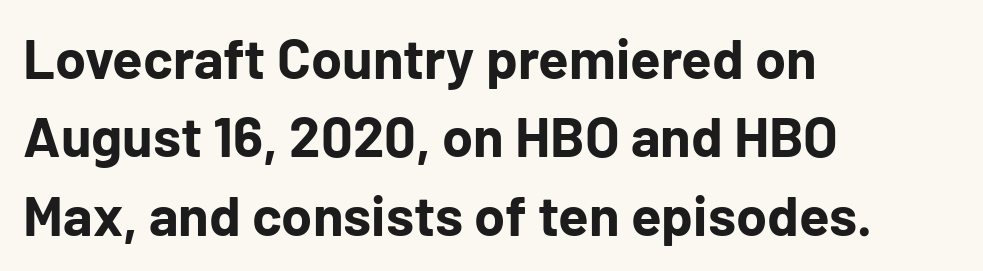
The image shows 56 px bold sans-serif type, upright; set left-aligned, normal line spacing (1.4x), normal letter spacing, not underlined; low stroke contrast and a medium x-height.
